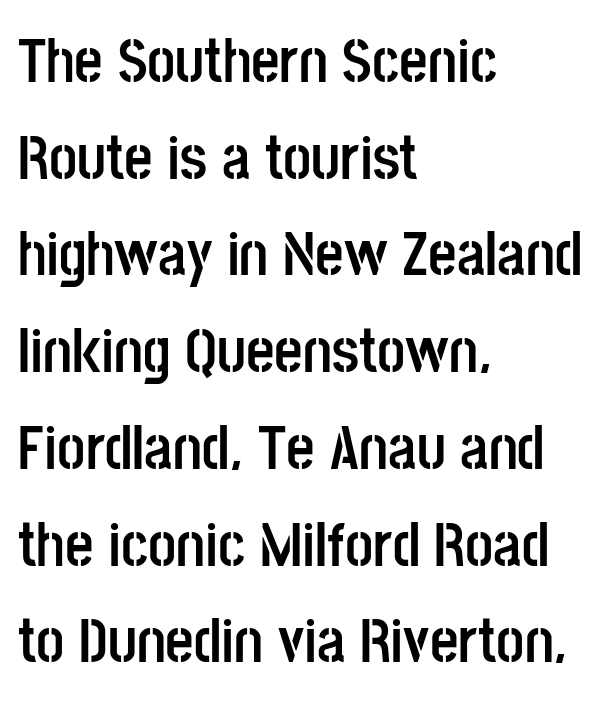
The image shows 62 px semibold, condensed sans-serif type, upright; set left-aligned, normal line spacing (1.56x), normal letter spacing, not underlined; low stroke contrast and a large x-height.
